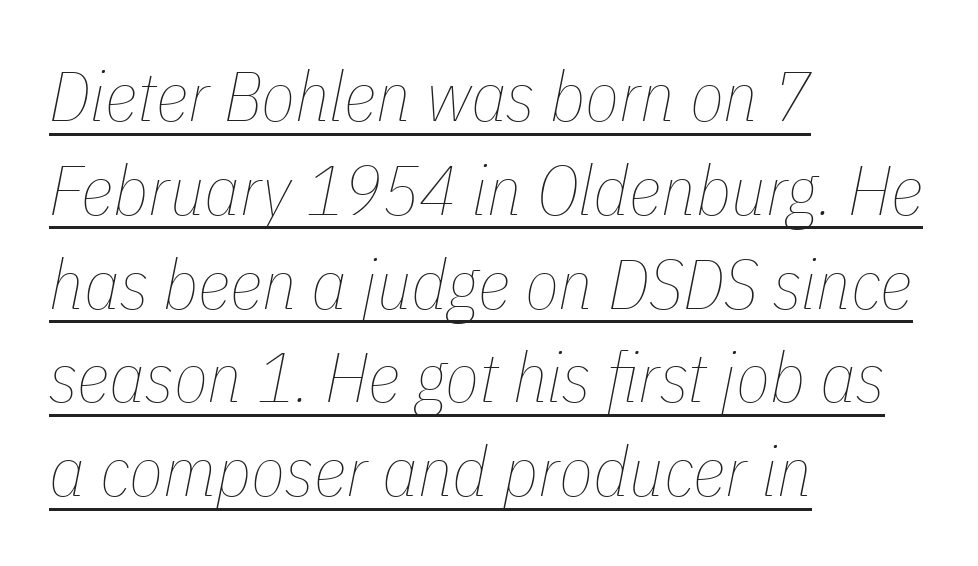
{"italic": "yes", "lean": "right", "slant_degrees": 11, "bold": "no", "weight": "thin", "width": "condensed", "stroke_contrast": "low", "x_height": "medium", "monospaced": "no", "underline": "yes", "align": "left", "line_spacing": "normal", "line_spacing_ratio": 1.34, "letter_spacing": "normal", "letter_spacing_em": 0.0, "glyph_px": 70}
